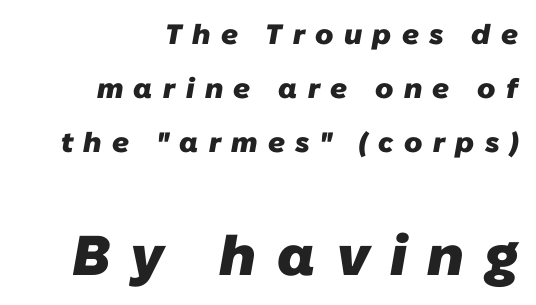
Q: Is the text bold? A: Yes.
Q: Is the typeface a serif or a sans-serif typeface? A: Sans-serif.
Q: Is the text underlined? A: No.
Q: How is the paragraph aligned? A: Right-aligned.
Q: Is the spacing between letters normal or unusually wide? A: Unusually wide.
Q: Is the spacing between lines tight, normal or loose? A: Loose.
Q: Which block of text is set in a larger size, the first (top) or the second (bottom)? A: The second (bottom) one.
Q: Width (condensed, normal, or wide)? A: Normal.
Q: Stroke contrast? A: Low.
Q: x-height? A: Medium.
Q: Monospaced? A: No.
